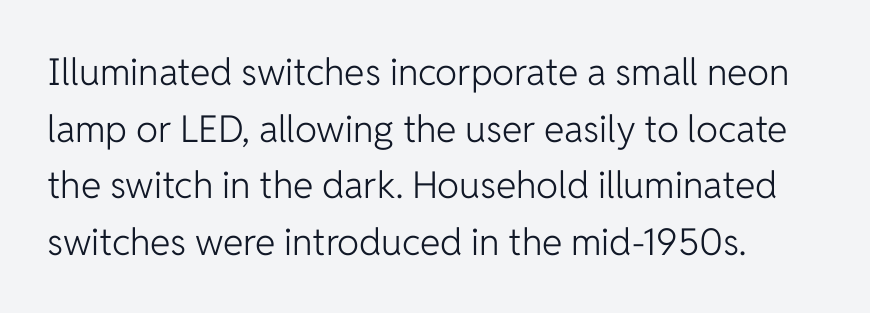
The image shows 37 px light sans-serif type, upright; set normal line spacing (1.53x), normal letter spacing, not underlined; low stroke contrast and a medium x-height.
